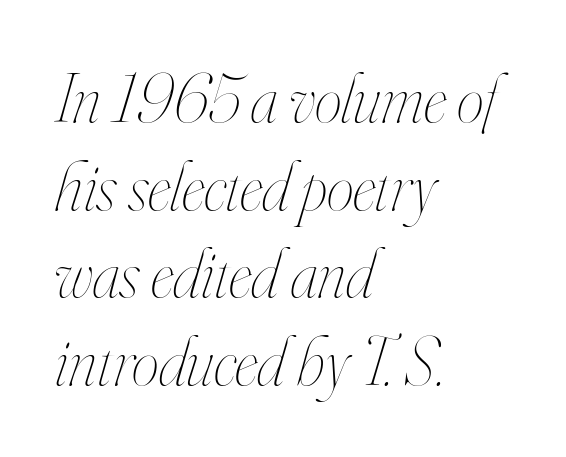
A typesetter would call this proportional, since set widths differ per character. The line-height multiplier appears to be the usual default. Rendered with sloped, italic letterforms. The paragraph shown leans on its left margin. Counters stay open thanks to moderate or lighter strokes. Decoration check: the copy has no underline.
